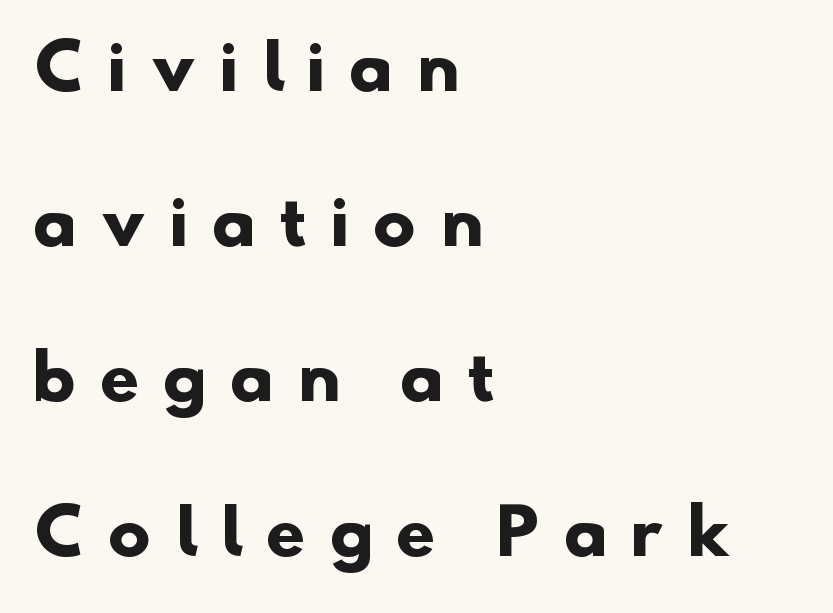
The image shows 63 px heavy sans-serif type; set left-aligned, loose line spacing (2.46x), unusually wide letter spacing (+0.41 em), not underlined; low stroke contrast and a small x-height.
